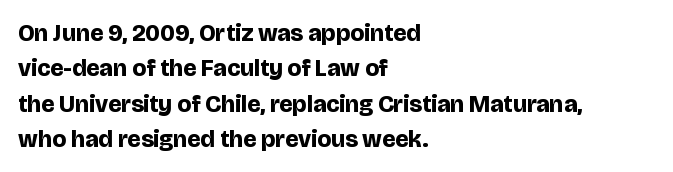
{"italic": "no", "bold": "yes", "underline": "no", "align": "left", "line_spacing": "normal", "line_spacing_ratio": 1.47, "letter_spacing": "normal", "letter_spacing_em": 0.0, "glyph_px": 24}
